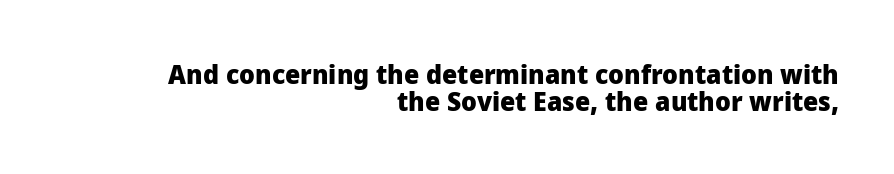
These lines keep a tight, regular rhythm from letter to letter. Each row of text sits above clean, open space. A typesetter would call this leading minimal, almost set solid. Alignment: flush right. Typographic density is high because the face is bold.
